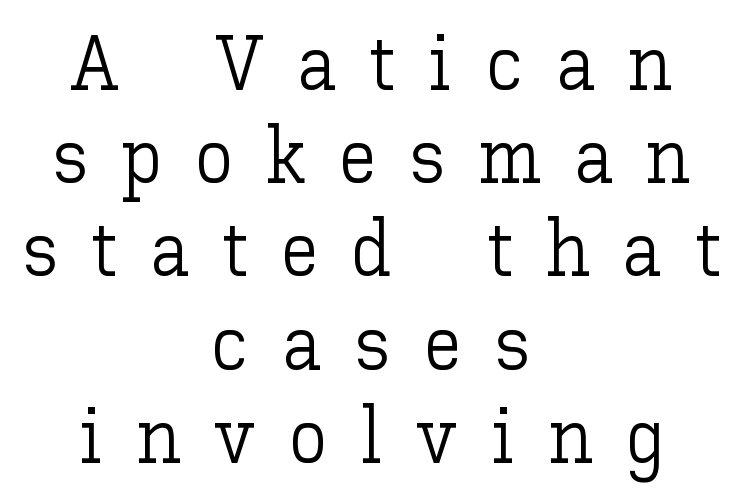
Which margin do the lines hug? Neither — every line sits in the middle. Compared with a typical body face, this is equally light or lighter still. The glyphs are unaccompanied by any horizontal stroke below them. You can tell it's not italic because the verticals are truly vertical.
